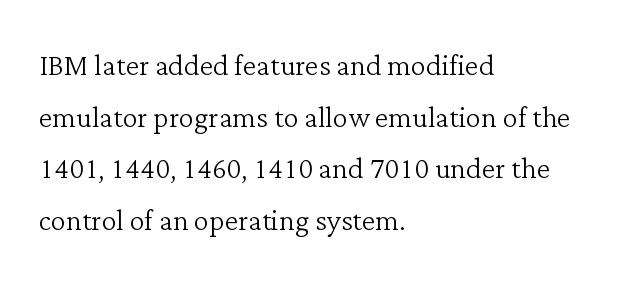
{"serif": "yes", "italic": "no", "bold": "no", "weight": "light", "width": "normal", "stroke_contrast": "low", "x_height": "medium", "monospaced": "no", "underline": "no", "align": "left", "line_spacing": "normal", "line_spacing_ratio": 1.36, "letter_spacing": "normal", "letter_spacing_em": 0.0, "glyph_px": 38}
